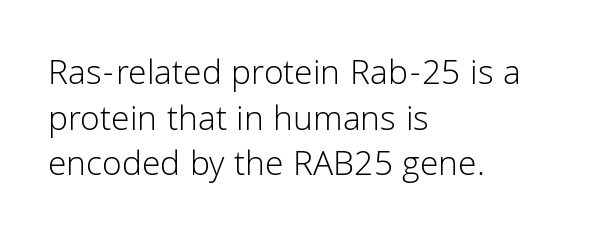
Q: Is the text bold? A: No.
Q: Is the text italic (slanted)? A: No, it is upright.
Q: Is the typeface a serif or a sans-serif typeface? A: Sans-serif.
Q: Is the text underlined? A: No.
Q: How is the paragraph aligned? A: Left-aligned.
Q: Is the spacing between letters normal or unusually wide? A: Normal.
Q: Is the spacing between lines tight, normal or loose? A: Normal.
Q: Width (condensed, normal, or wide)? A: Normal.
Q: Stroke contrast? A: Low.
Q: x-height? A: Medium.
Q: Monospaced? A: No.
